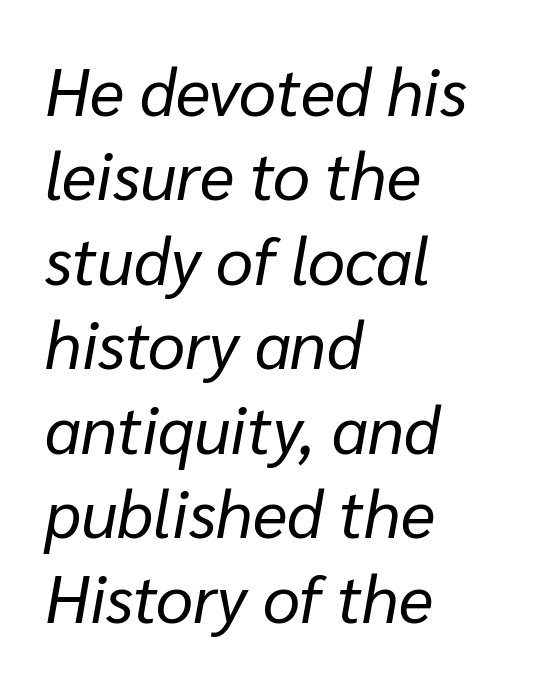
Q: Is the text bold? A: No.
Q: Is the text italic (slanted)? A: Yes, it leans right by about 10 degrees.
Q: Is the text underlined? A: No.
Q: How is the paragraph aligned? A: Left-aligned.
Q: Is the spacing between letters normal or unusually wide? A: Normal.
Q: Is the spacing between lines tight, normal or loose? A: Normal.
Q: Width (condensed, normal, or wide)? A: Normal.
Q: Stroke contrast? A: Low.
Q: x-height? A: Medium.
Q: Monospaced? A: No.
